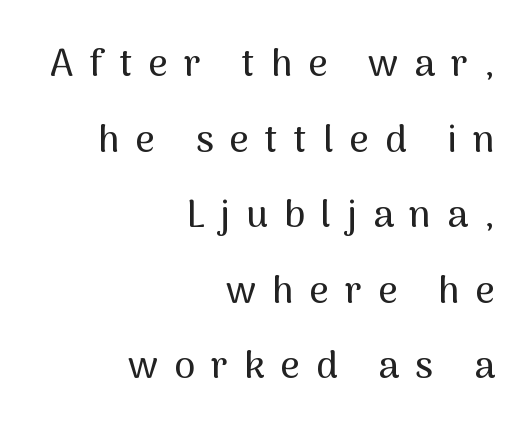
{"serif": "no", "italic": "no", "width": "normal", "stroke_contrast": "medium", "x_height": "medium", "monospaced": "no", "underline": "no", "align": "right", "line_spacing": "loose", "line_spacing_ratio": 1.99, "letter_spacing": "wide", "letter_spacing_em": 0.42, "glyph_px": 38}
